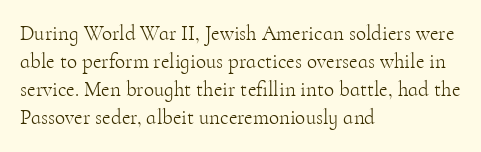
The image shows 21 px text type, upright; set left-aligned, normal line spacing (1.34x), normal letter spacing, not underlined.
